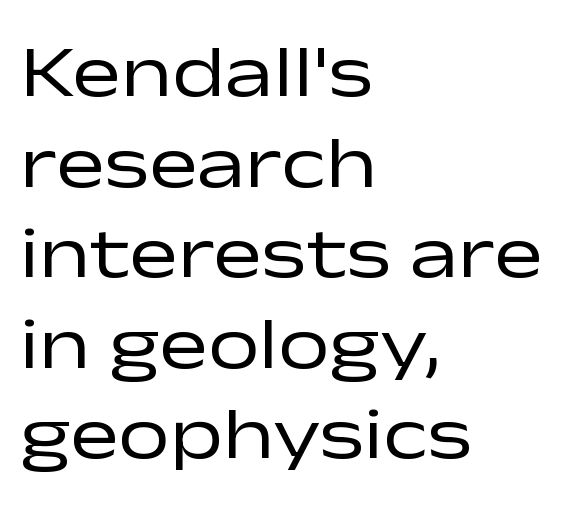
Weight: not bold — regular or lighter. Compared with a centered layout, this one pins lines to the left instead. Compared with typical body copy, the letter spacing here is the same. The specimen omits any rule beneath the text block's lines.
